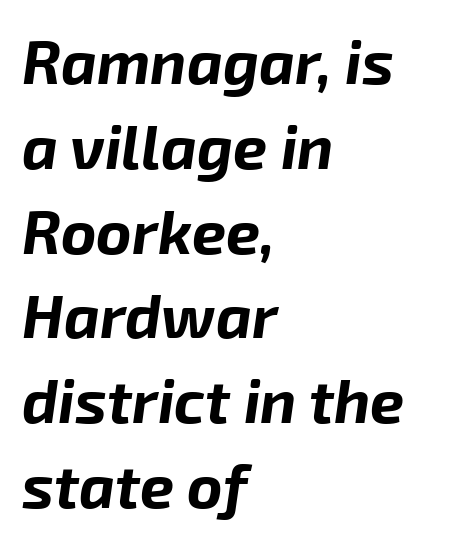
This sample keeps an unexceptional amount of space between lines. How are the letters spaced? Ordinarily, with no added tracking. The paragraph has a hard left edge and a soft right edge. The whole block is typeset with a tilt. Just letters on the line, the space beneath them empty.
